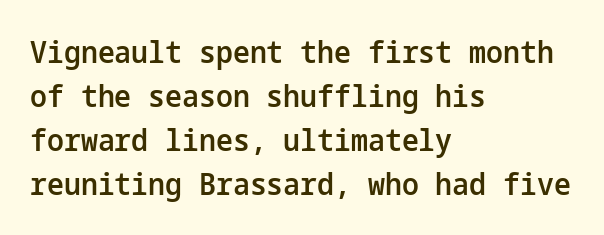
{"serif": "no", "italic": "no", "bold": "semi", "weight": "semibold", "width": "normal", "stroke_contrast": "low", "x_height": "medium", "underline": "no", "align": "left", "line_spacing": "normal", "line_spacing_ratio": 1.47, "letter_spacing": "normal", "letter_spacing_em": 0.0, "glyph_px": 30}
